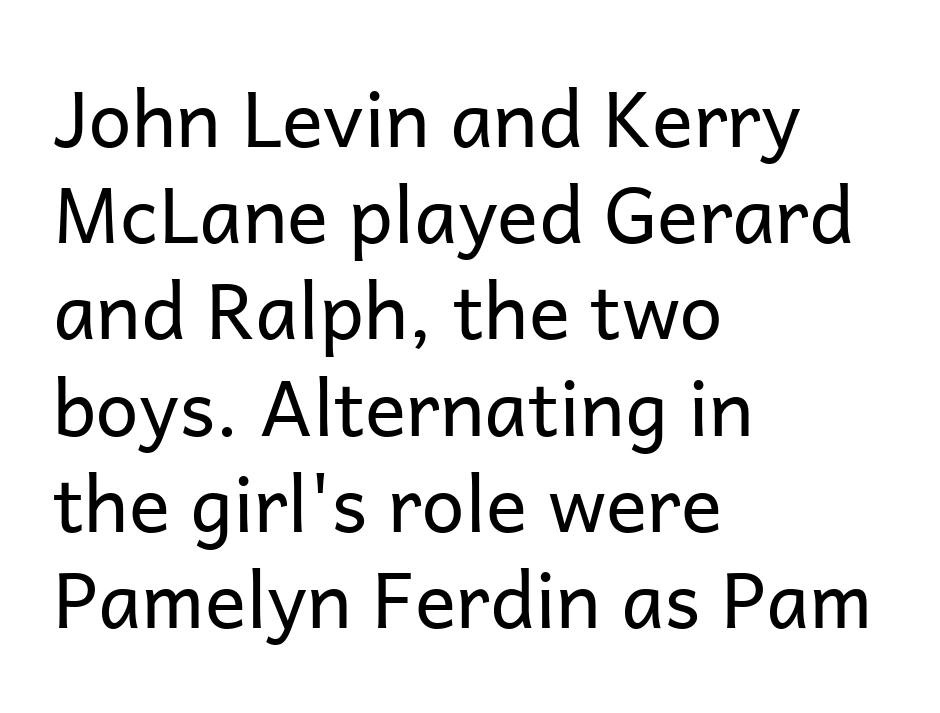
{"serif": "no", "italic": "no", "bold": "no", "weight": "regular", "width": "normal", "stroke_contrast": "low", "x_height": "medium", "monospaced": "no", "underline": "no", "align": "left", "line_spacing": "normal", "line_spacing_ratio": 1.25, "letter_spacing": "normal", "letter_spacing_em": 0.0, "glyph_px": 77}
